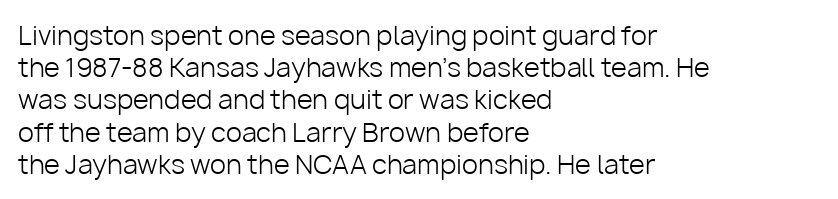
The image shows 26 px text type, upright; set left-aligned, line spacing 1.24x, normal letter spacing, not underlined.
